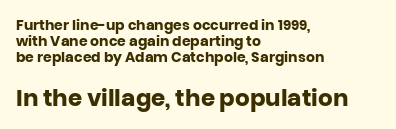
{"italic": "no", "bold": "yes", "underline": "no", "align": "left", "line_spacing": "tight", "line_spacing_ratio": 1.15, "letter_spacing": "normal", "letter_spacing_em": 0.0, "larger_block": "second", "size_ratio": 1.64, "glyph_px": 23}
